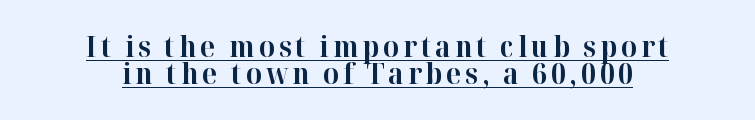
{"serif": "yes", "italic": "no", "bold": "yes", "weight": "bold", "width": "normal", "stroke_contrast": "high", "x_height": "medium", "monospaced": "no", "underline": "yes", "align": "center", "line_spacing": "tight", "line_spacing_ratio": 0.96, "glyph_px": 28}
